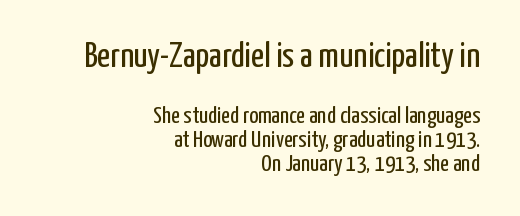
Q: Is the text bold? A: No.
Q: Is the text italic (slanted)? A: No, it is upright.
Q: Is the typeface a serif or a sans-serif typeface? A: Sans-serif.
Q: Is the text underlined? A: No.
Q: How is the paragraph aligned? A: Right-aligned.
Q: Is the spacing between letters normal or unusually wide? A: Normal.
Q: Is the spacing between lines tight, normal or loose? A: Tight.
Q: Which block of text is set in a larger size, the first (top) or the second (bottom)? A: The first (top) one.
Q: Width (condensed, normal, or wide)? A: Condensed.
Q: Stroke contrast? A: Low.
Q: x-height? A: Medium.
Q: Monospaced? A: No.
